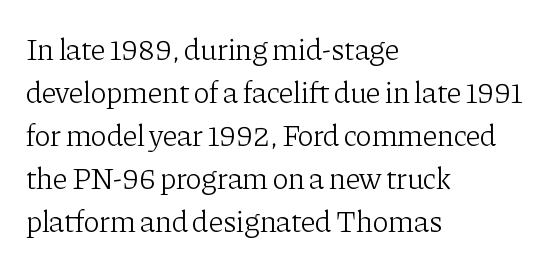
The glyphs are unaccompanied by any horizontal stroke below them. Compared with typical paragraphs, the rows here are spaced about the same. These lines were composed using upright roman letters. You can tell from the footed stems that serif type was used. Stems and bowls with no extra thickness — not bold.
